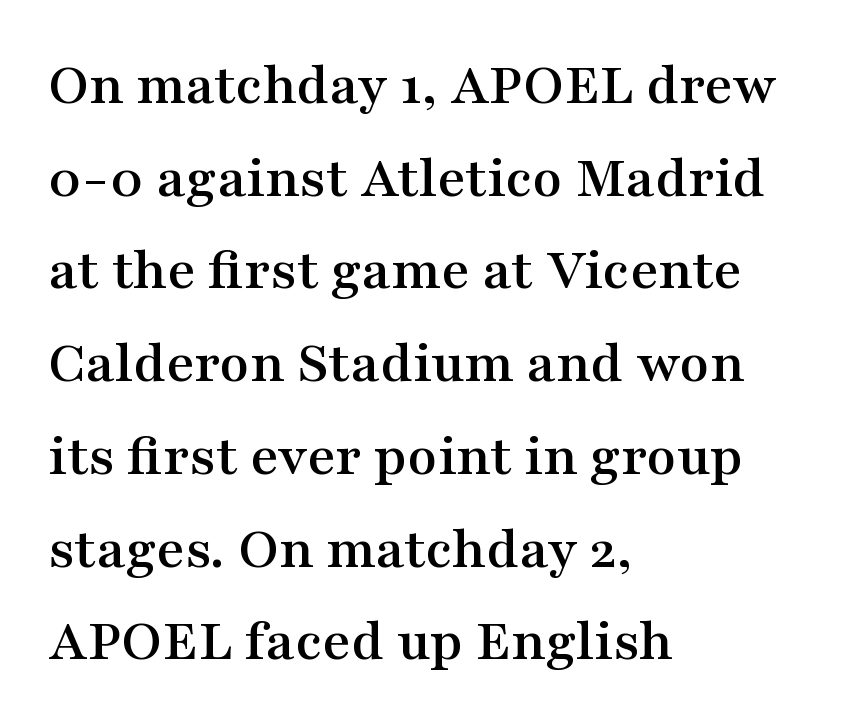
Spacing verdict: proportional, widths tailored to each character. Ordinary non-slanted type is in use. Layout note: lines flush left. Short note: letters normally spaced. The foot of each line stays bare and open.
